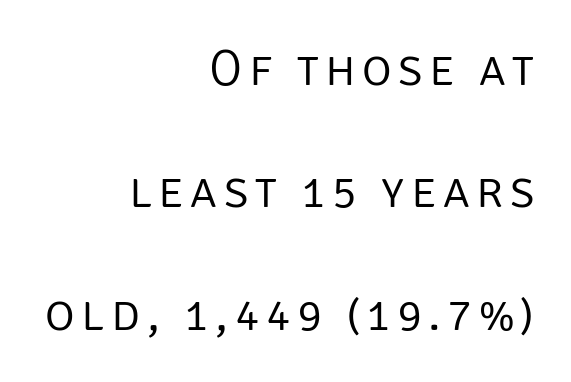
Q: Is the text bold? A: No.
Q: Is the text italic (slanted)? A: No, it is upright.
Q: Is the typeface a serif or a sans-serif typeface? A: Sans-serif.
Q: Is the text underlined? A: No.
Q: How is the paragraph aligned? A: Right-aligned.
Q: Is the spacing between lines tight, normal or loose? A: Loose.
Q: Width (condensed, normal, or wide)? A: Normal.
Q: Stroke contrast? A: Low.
Q: x-height? A: Large.
Q: Monospaced? A: No.
